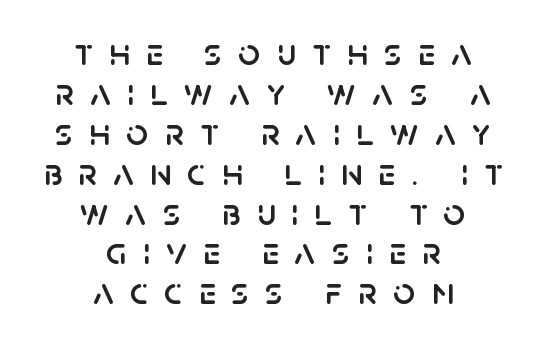
Q: Is the text italic (slanted)? A: No, it is upright.
Q: Is the typeface a serif or a sans-serif typeface? A: Sans-serif.
Q: Is the text underlined? A: No.
Q: How is the paragraph aligned? A: Centered.
Q: Is the spacing between letters normal or unusually wide? A: Unusually wide.
Q: Is the spacing between lines tight, normal or loose? A: Tight.
Q: Width (condensed, normal, or wide)? A: Normal.
Q: Stroke contrast? A: Low.
Q: x-height? A: Large.
Q: Monospaced? A: No.
